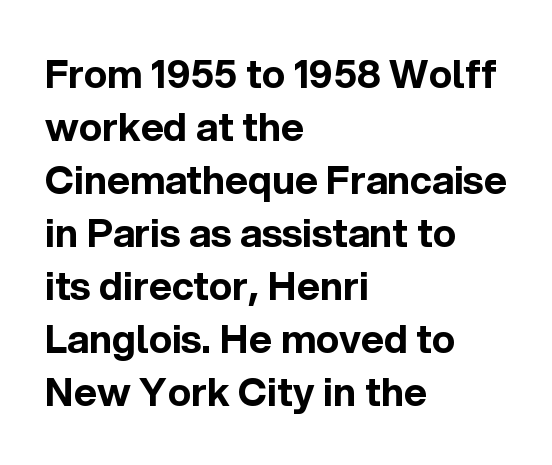
The image shows 39 px bold sans-serif type, upright; set left-aligned, normal line spacing (1.36x), normal letter spacing, not underlined; a medium x-height.
